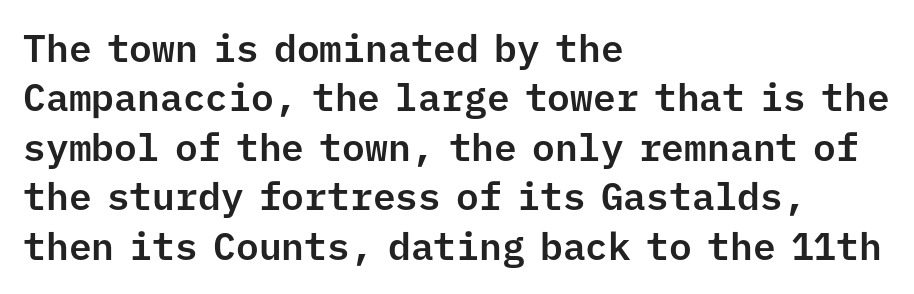
{"serif": "no", "italic": "no", "width": "normal", "stroke_contrast": "low", "x_height": "medium", "monospaced": "yes", "underline": "no", "align": "left", "line_spacing": "normal", "line_spacing_ratio": 1.3, "letter_spacing": "normal", "letter_spacing_em": 0.0, "glyph_px": 38}
